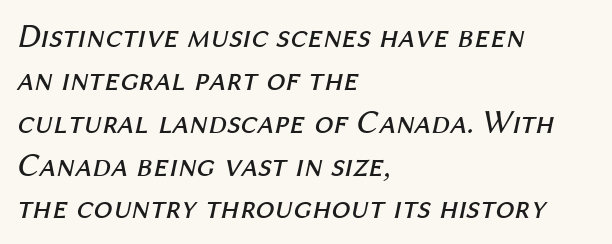
{"italic": "yes", "lean": "right", "slant_degrees": 12, "bold": "no", "weight": "regular", "width": "normal", "stroke_contrast": "medium", "x_height": "medium", "monospaced": "no", "underline": "no", "align": "left", "line_spacing": "normal", "line_spacing_ratio": 1.26, "letter_spacing": "normal", "letter_spacing_em": 0.0, "glyph_px": 34}
